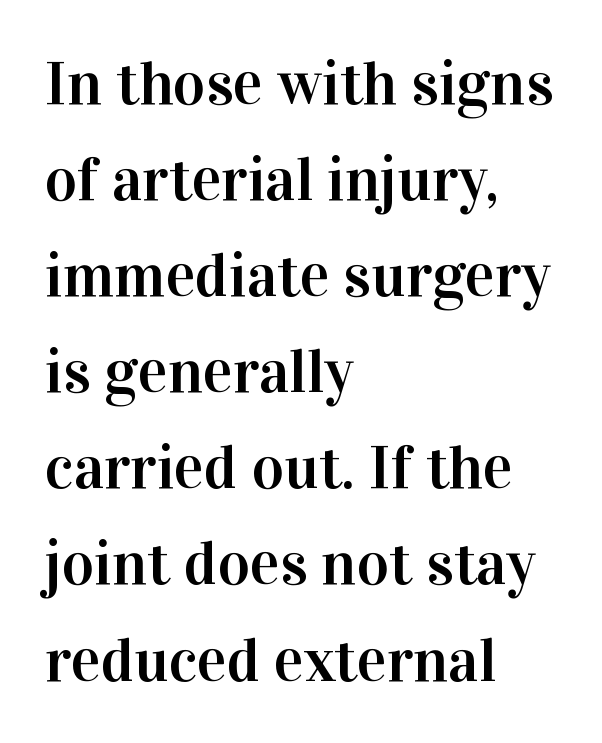
The image shows 62 px serif type, upright; set left-aligned, normal line spacing (1.55x), normal letter spacing, not underlined; high stroke contrast and a medium x-height.
